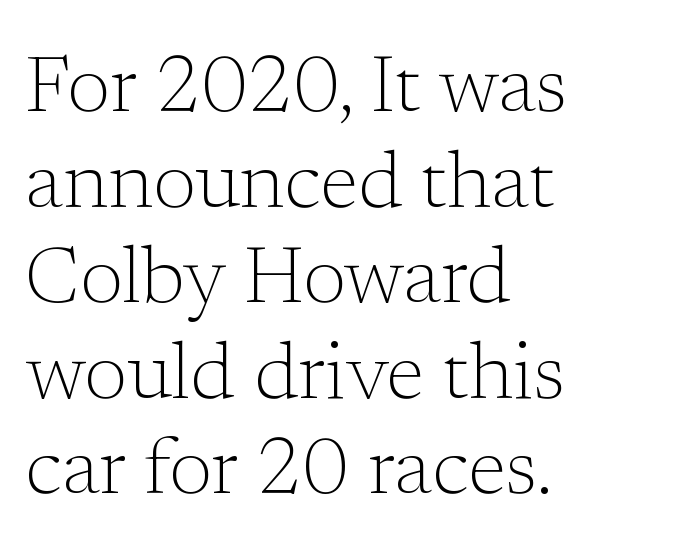
The setting favours the left margin, as ordinary paragraphs usually do. The characters display serif detailing at their extremities. Vertical strokes here are truly vertical. Quick note: underline off.
